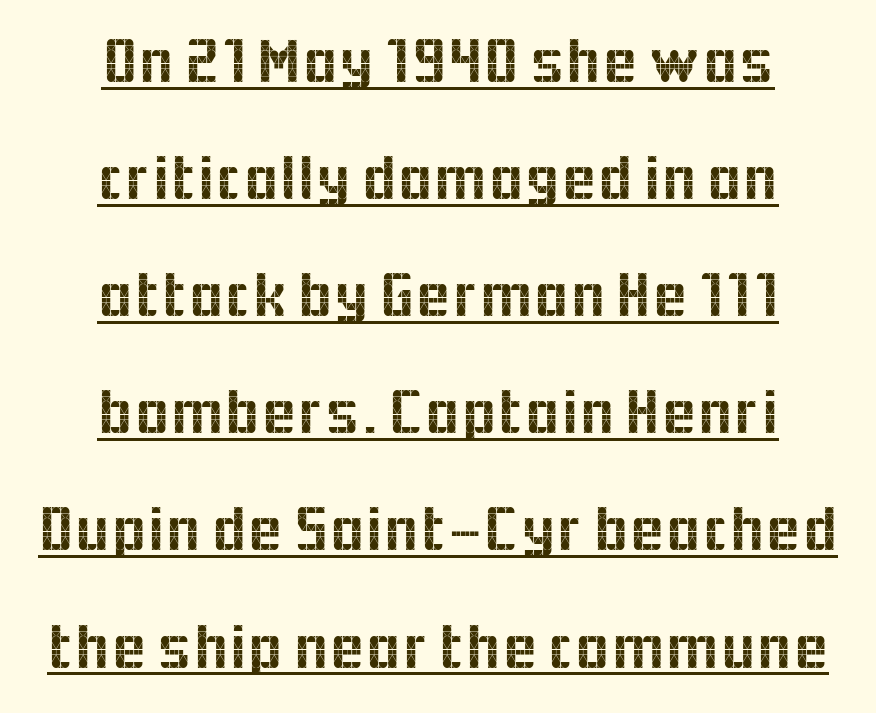
The image shows 64 px sans-serif type, upright; set centered, line spacing 1.83x, normal letter spacing, underlined; a medium x-height.
